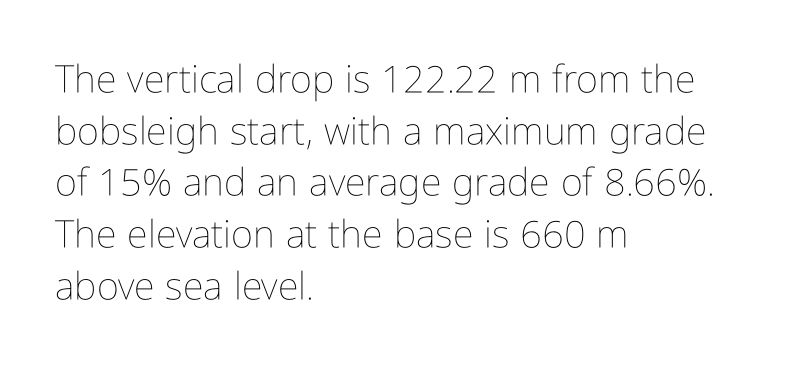
{"italic": "no", "bold": "no", "weight": "thin", "width": "condensed", "stroke_contrast": "low", "x_height": "medium", "monospaced": "no", "underline": "no", "align": "left", "line_spacing": "normal", "line_spacing_ratio": 1.36, "letter_spacing": "normal", "letter_spacing_em": 0.0, "glyph_px": 38}
